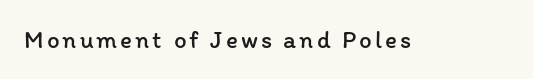
{"italic": "no", "bold": "no", "underline": "no", "glyph_px": 25}
